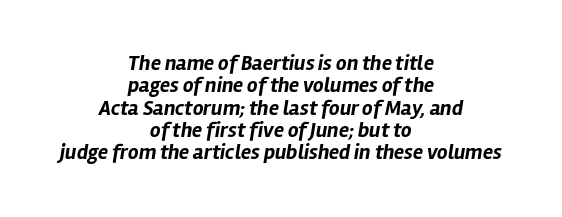
The image shows 21 px bold type, italic (leaning right); set centered, tight line spacing (1.06x), normal letter spacing, not underlined.
